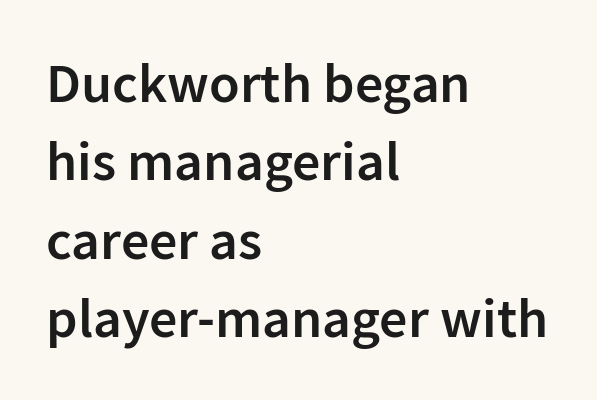
Does the lettering tilt? It doesn't — this is upright. These words are printed semibold, heavier than regular yet not bold. Type style note: lacks serifs. A clean baseline with only descenders dipping below it.
